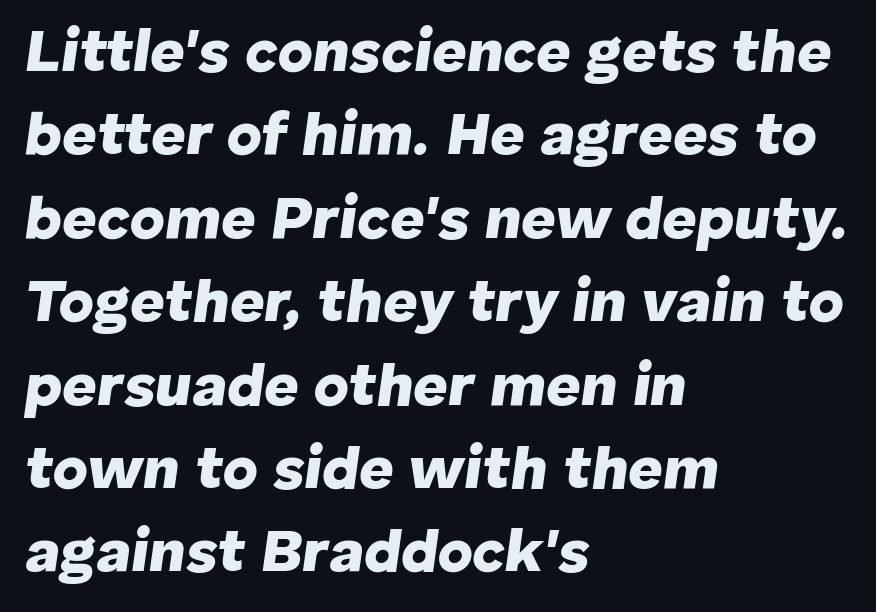
Italic? Definitely — the glyphs are oblique. This sample is left-justified, so line endings fall wherever the words run out. Is there much room between lines? A standard amount, neither cramped nor airy. How heavy is the stroke? Heavy — this is a bold. Think of a printed novel: that variable character pitch is what you see here. The line texture is even and compact thanks to regular tracking.
